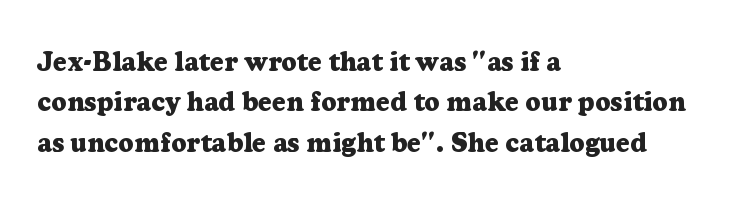
{"italic": "no", "bold": "yes", "underline": "no", "align": "left", "line_spacing": "normal", "line_spacing_ratio": 1.5, "letter_spacing": "normal", "letter_spacing_em": 0.0, "glyph_px": 27}
